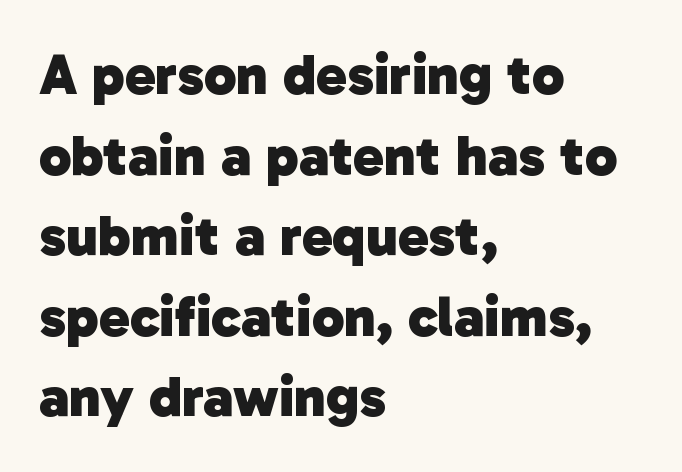
The image shows 58 px heavy sans-serif type; set left-aligned, normal line spacing (1.39x), normal letter spacing, not underlined; low stroke contrast and a medium x-height.
